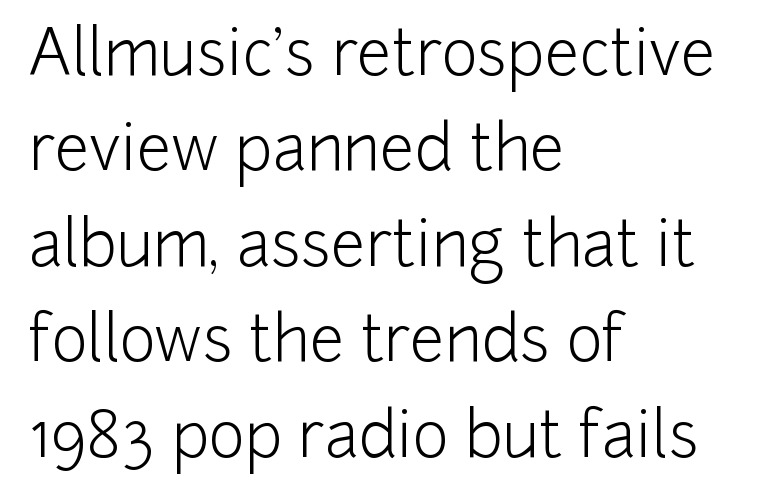
Q: Is the text bold? A: No.
Q: Is the text italic (slanted)? A: No, it is upright.
Q: Is the typeface a serif or a sans-serif typeface? A: Sans-serif.
Q: Is the text underlined? A: No.
Q: How is the paragraph aligned? A: Left-aligned.
Q: Is the spacing between letters normal or unusually wide? A: Normal.
Q: Is the spacing between lines tight, normal or loose? A: Normal.
Q: Width (condensed, normal, or wide)? A: Normal.
Q: Stroke contrast? A: Low.
Q: x-height? A: Medium.
Q: Monospaced? A: No.
